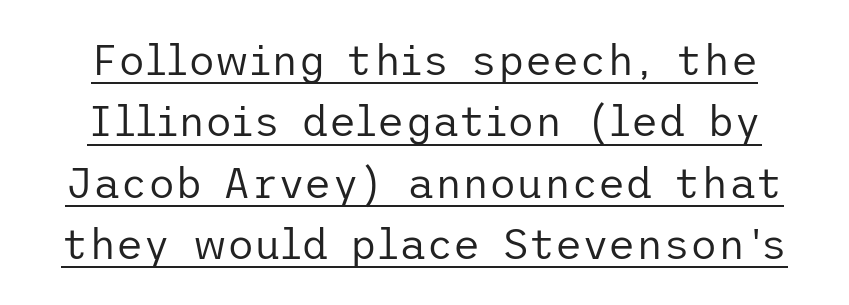
{"serif": "no", "italic": "no", "bold": "no", "weight": "regular", "width": "normal", "stroke_contrast": "low", "x_height": "medium", "underline": "yes", "line_spacing": "normal", "line_spacing_ratio": 1.46, "letter_spacing": "normal", "letter_spacing_em": 0.0, "glyph_px": 42}
